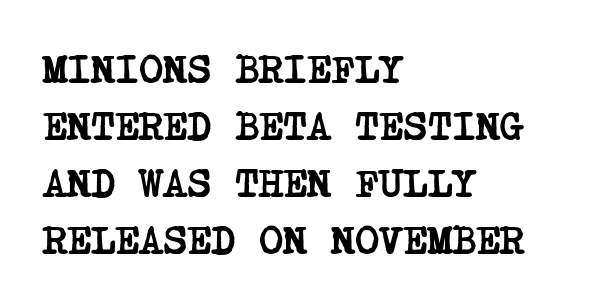
{"serif": "yes", "bold": "yes", "weight": "semibold", "width": "condensed", "stroke_contrast": "low", "x_height": "large", "underline": "no", "align": "left", "line_spacing": "normal", "line_spacing_ratio": 1.39, "letter_spacing": "normal", "letter_spacing_em": 0.0, "glyph_px": 41}
